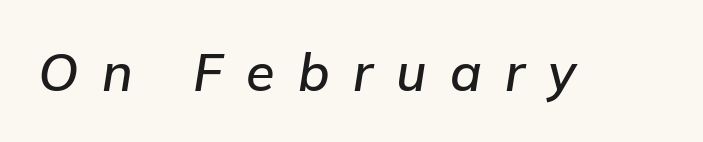
Q: Is the text italic (slanted)? A: Yes, it leans right by about 9 degrees.
Q: Is the text underlined? A: No.
Q: Is the spacing between letters normal or unusually wide? A: Unusually wide.
Q: Width (condensed, normal, or wide)? A: Normal.
Q: Stroke contrast? A: Low.
Q: x-height? A: Medium.
Q: Monospaced? A: No.
